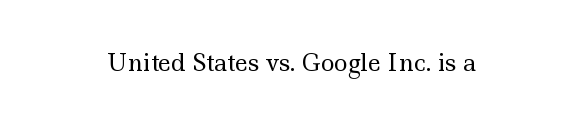
The type is set solid horizontally, with unmodified tracking. Words float on clear page, feet unadorned. A quiet, ordinary-to-light weight characterises the typeface. The type sits square on the baseline with zero lean.
